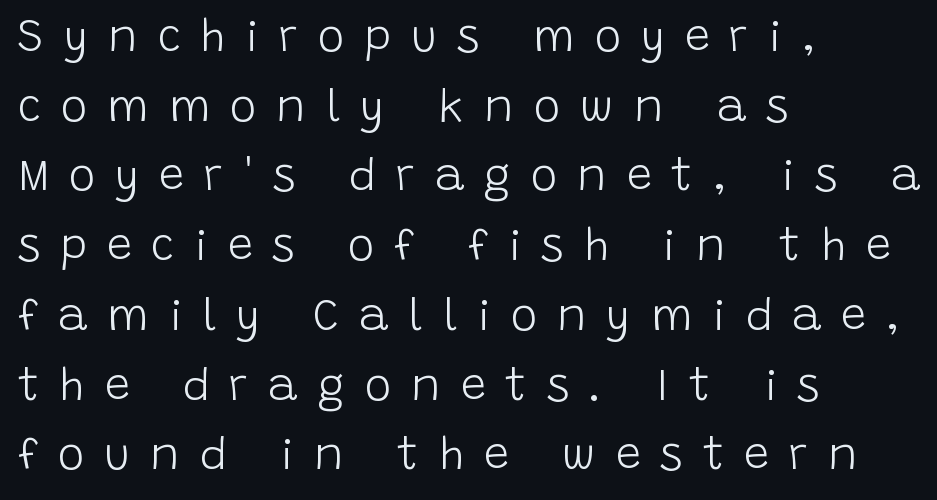
Substantial extra tracking has been applied to these lines. How would I describe the line gaps? Plain and ordinary. Stems and bowls with no extra thickness — not bold. What kind of face is this? One without serifs — a sans. These lines are rendered in a variable-pitch font.
